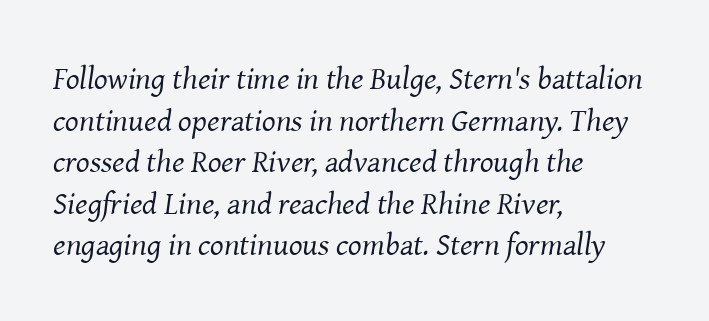
{"serif": "yes", "italic": "yes", "lean": "right", "slant_degrees": 8, "bold": "no", "weight": "regular", "width": "normal", "stroke_contrast": "medium", "x_height": "medium", "monospaced": "no", "underline": "no", "align": "left", "line_spacing": "normal", "line_spacing_ratio": 1.3, "letter_spacing": "normal", "letter_spacing_em": 0.0, "glyph_px": 32}
